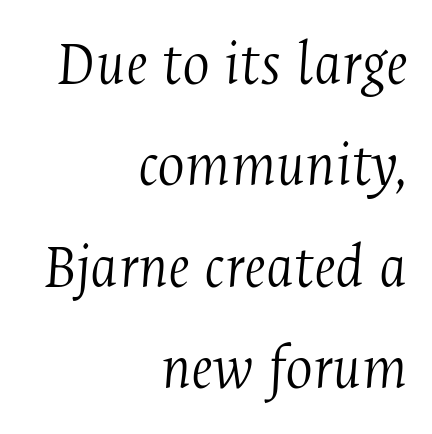
{"serif": "yes", "italic": "yes", "lean": "right", "slant_degrees": 4, "bold": "no", "weight": "light", "width": "condensed", "stroke_contrast": "medium", "x_height": "medium", "monospaced": "no", "underline": "no", "align": "right", "line_spacing": "normal", "line_spacing_ratio": 1.56, "letter_spacing": "normal", "letter_spacing_em": 0.0, "glyph_px": 65}
